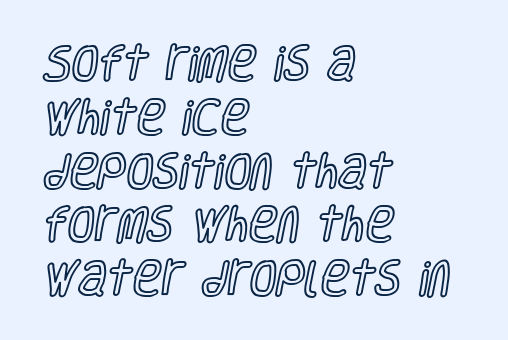
{"width": "condensed", "x_height": "large", "monospaced": "no", "underline": "no", "align": "left", "line_spacing": "normal", "line_spacing_ratio": 1.38, "letter_spacing": "normal", "letter_spacing_em": 0.0, "glyph_px": 39}
